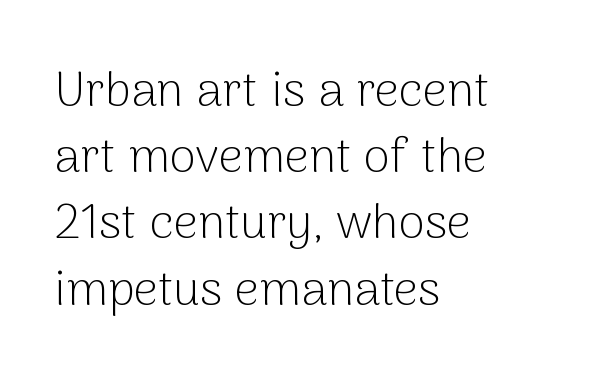
{"serif": "no", "italic": "no", "bold": "no", "weight": "light", "width": "normal", "stroke_contrast": "low", "x_height": "medium", "monospaced": "no", "underline": "no", "align": "left", "line_spacing": "normal", "line_spacing_ratio": 1.38, "letter_spacing": "normal", "letter_spacing_em": 0.0, "glyph_px": 48}
